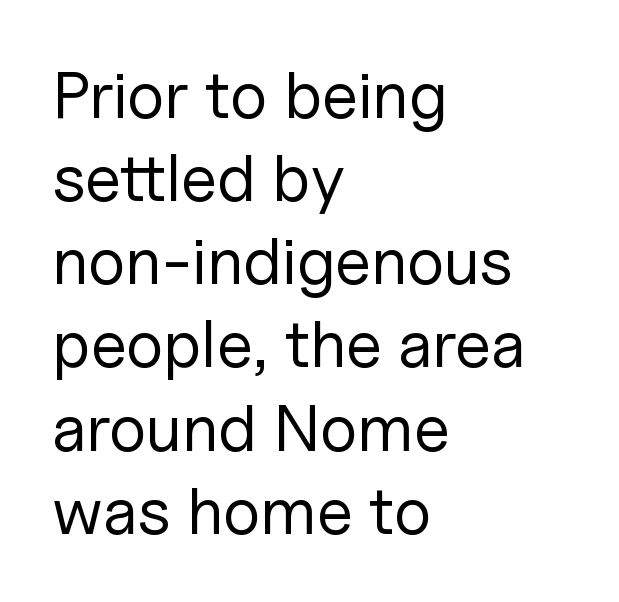
If you measured baseline to baseline, you'd find a middling distance. A classic flush-left, rag-right setting is used for this passage. Glyph-to-glyph distance matches everyday printed text. The specimen reads as upright at a glance. Grotesque or geometric, the face here clearly has no serifs. These lines are rendered in a variable-pitch font.
